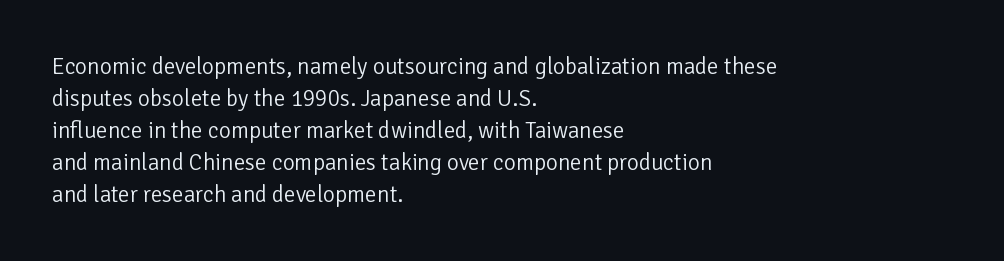
{"italic": "no", "bold": "no", "underline": "no", "align": "left", "line_spacing": "normal", "line_spacing_ratio": 1.39, "letter_spacing": "normal", "letter_spacing_em": 0.0, "glyph_px": 23}
